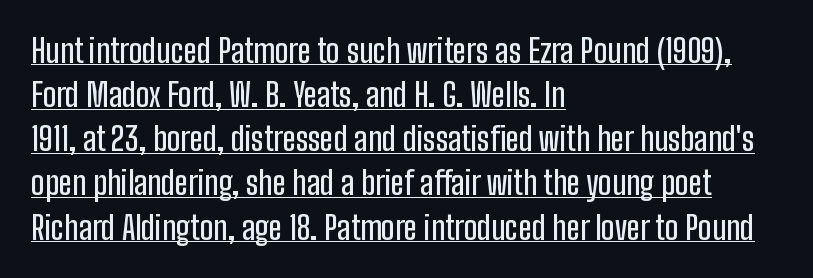
The image shows 32 px condensed sans-serif type, upright; set left-aligned, normal line spacing (1.38x), normal letter spacing, underlined; low stroke contrast and a medium x-height.
